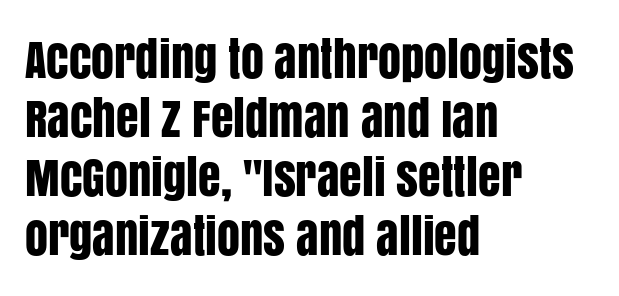
{"serif": "no", "italic": "no", "width": "condensed", "stroke_contrast": "low", "x_height": "large", "monospaced": "no", "underline": "no", "align": "left", "line_spacing": "normal", "line_spacing_ratio": 1.28, "letter_spacing": "normal", "letter_spacing_em": 0.0, "glyph_px": 46}
